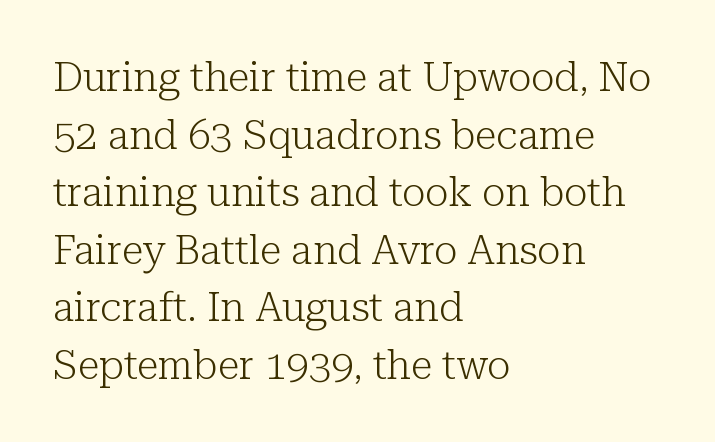
Whoever set this chose a conventional vertical rhythm. The face used here is proportionally spaced, like ordinary book or web type. Is the type heavy? It reads as light-to-regular instead. The tracking reads as untouched default to a designer's eye. You can tell from the footed stems that serif type was used.
